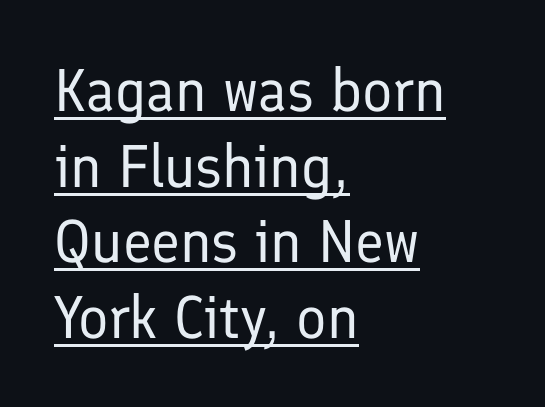
In terms of posture, this sample is upright. Honestly, the underline is the first thing you notice here. Ink coverage per letter is moderate at most. Note the varied advance widths — an 'i' is clearly narrower than an 'm'. This rendering uses left alignment, leaving the right contour irregular.
